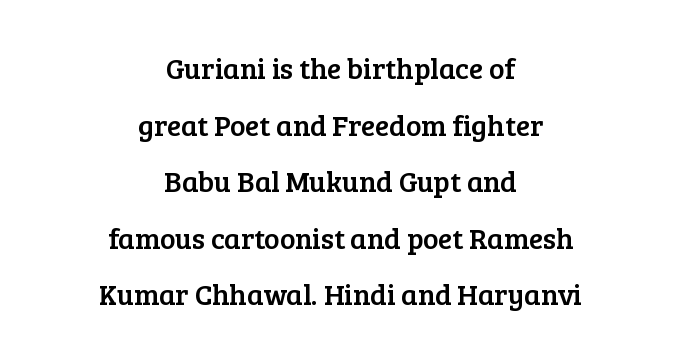
Rows of type keep a wide berth in the vertical direction. The letterforms sit shoulder to shoulder at normal distance. You can tell it's not italic because the verticals are truly vertical. Layout note: lines centered. Is this a fixed-width face? No — the glyphs have proportional, varying widths. This rendering employs a face with finishing strokes, i.e., a serif.
